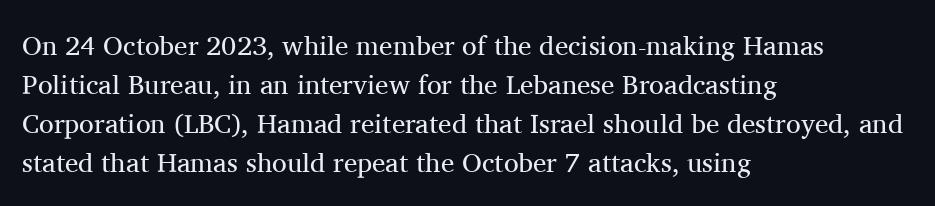
{"italic": "no", "bold": "no", "underline": "no", "align": "left", "line_spacing": "normal", "line_spacing_ratio": 1.44, "letter_spacing": "normal", "letter_spacing_em": 0.0, "glyph_px": 27}
